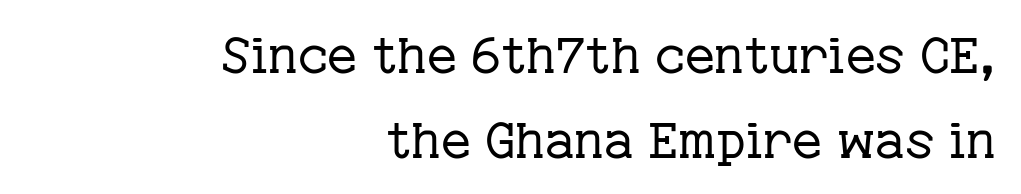
The image shows 51 px regular-weight serif type, upright; set right-aligned, normal line spacing (1.66x), normal letter spacing, not underlined; low stroke contrast and a medium x-height.
